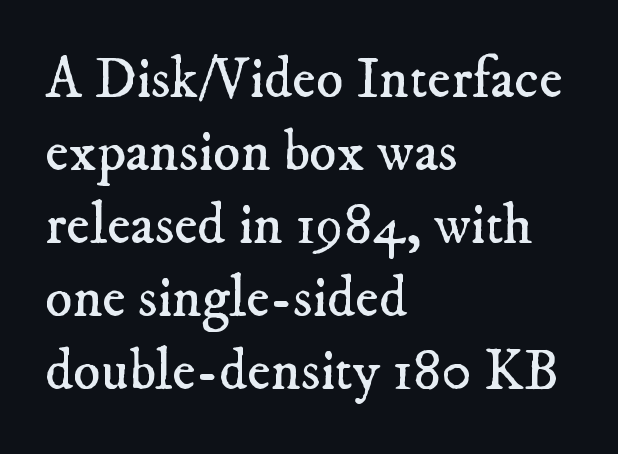
The lines sit at an ordinary, default distance from one another. The characters display serif detailing at their extremities. Caption: standard tracking, unaltered. Stem width sits at or under what a default text font uses. Compared with a centered layout, this one pins lines to the left instead.
